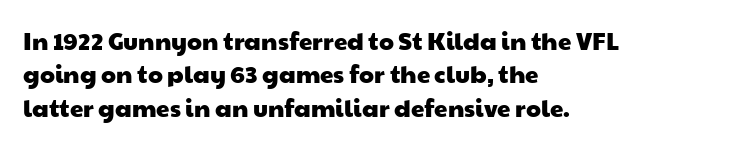
Q: Is the text underlined? A: No.
Q: How is the paragraph aligned? A: Left-aligned.
Q: Is the spacing between letters normal or unusually wide? A: Normal.
Q: Is the spacing between lines tight, normal or loose? A: Normal.
